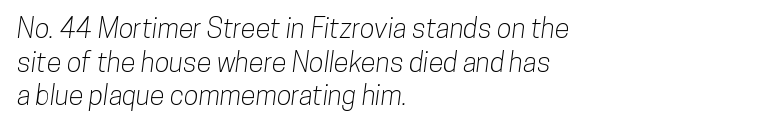
Reading down the block, your eye returns to a fixed left position each line. Plain, unruled lines of type. Evenly set lines give the paragraph a standard silhouette. Honestly, the letter spacing is just normal — you wouldn't notice it.
